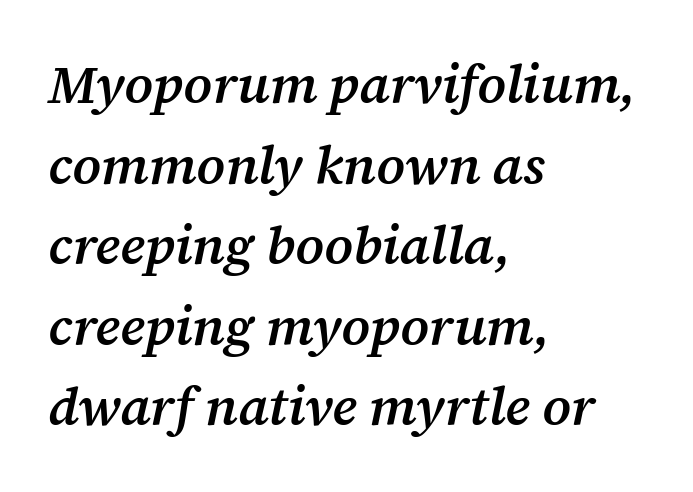
You could not count columns in this text — the font is proportionally spaced. Every character sits at an angle, as italics do. Students, observe: this is what conventionally led text looks like. Summary of weight: moderately heavy, a semibold.
